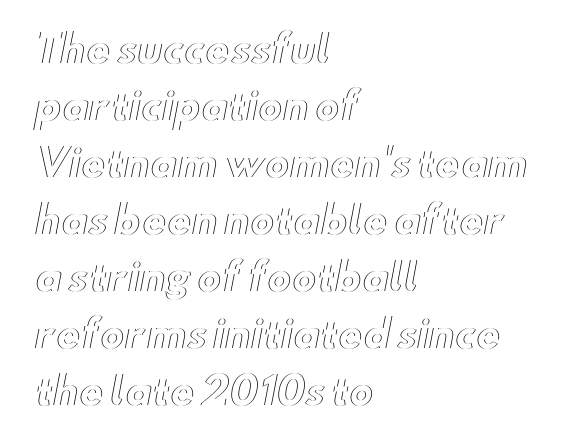
Unmarked baselines from the first word to the last. These lines are rendered in a variable-pitch font. Between one letter and the next there's only the usual sliver of space. Whoever set this chose a conventional vertical rhythm. Does the copy run flush right? No — it runs flush left.
